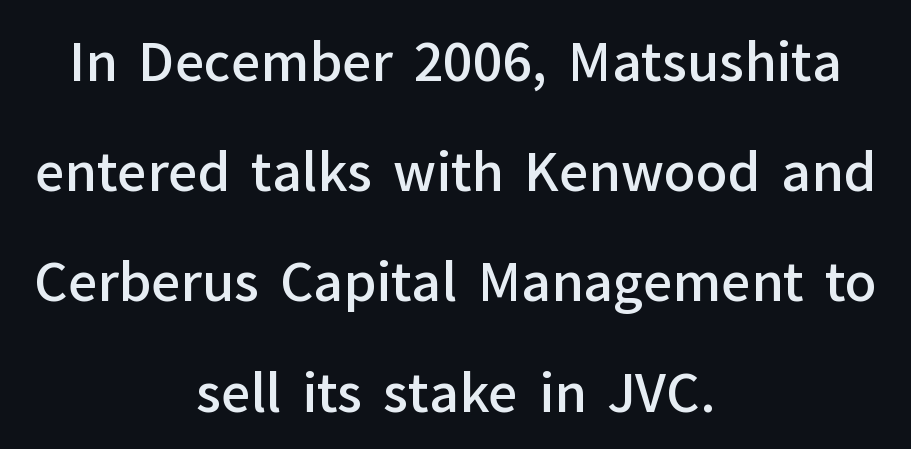
{"serif": "no", "italic": "no", "bold": "semi", "weight": "semibold", "width": "normal", "stroke_contrast": "low", "x_height": "medium", "monospaced": "no", "underline": "no", "align": "center", "line_spacing": "loose", "line_spacing_ratio": 2.12, "letter_spacing": "normal", "letter_spacing_em": 0.0, "glyph_px": 52}
